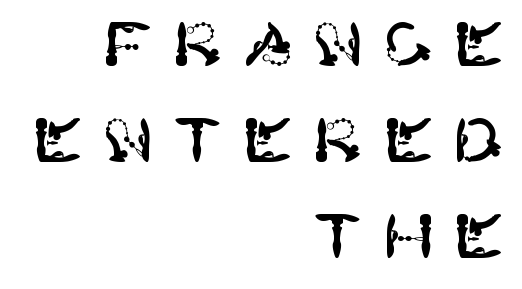
Q: Is the text italic (slanted)? A: No, it is upright.
Q: Is the typeface a serif or a sans-serif typeface? A: Sans-serif.
Q: Is the text underlined? A: No.
Q: How is the paragraph aligned? A: Right-aligned.
Q: Is the spacing between letters normal or unusually wide? A: Unusually wide.
Q: Is the spacing between lines tight, normal or loose? A: Normal.
Q: Width (condensed, normal, or wide)? A: Normal.
Q: Stroke contrast? A: High.
Q: x-height? A: Large.
